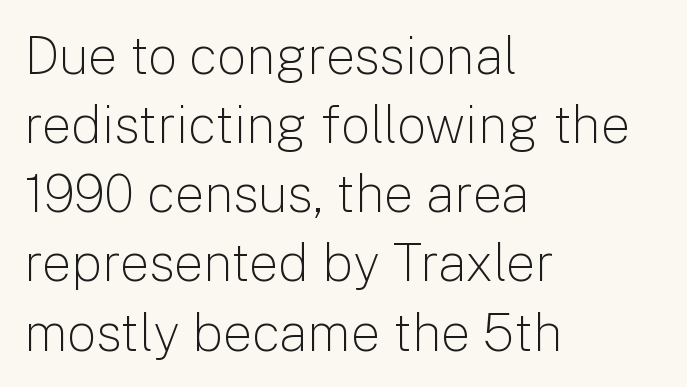
The image shows 52 px light sans-serif type, upright; set left-aligned, normal line spacing (1.33x), normal letter spacing, not underlined; low stroke contrast and a medium x-height.
